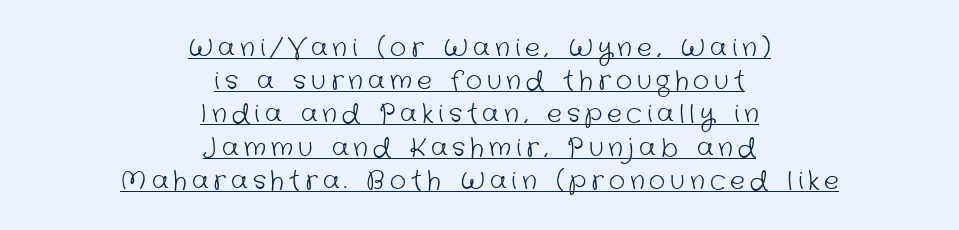
Q: Is the text bold? A: No.
Q: Is the text underlined? A: Yes.
Q: How is the paragraph aligned? A: Centered.
Q: Is the spacing between letters normal or unusually wide? A: Unusually wide.
Q: Is the spacing between lines tight, normal or loose? A: Normal.
